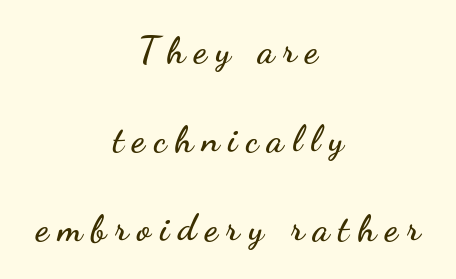
{"serif": "no", "width": "wide", "stroke_contrast": "low", "x_height": "small", "monospaced": "no", "underline": "no", "align": "center", "line_spacing": "loose", "line_spacing_ratio": 2.41, "letter_spacing": "wide", "letter_spacing_em": 0.24, "glyph_px": 37}
